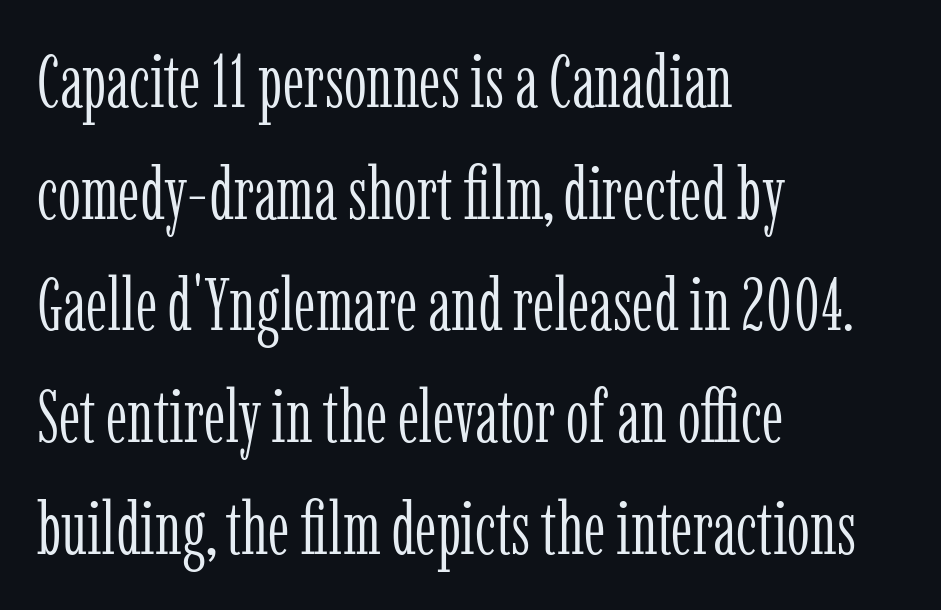
Q: Is the text bold? A: No.
Q: Is the text italic (slanted)? A: No, it is upright.
Q: Is the typeface a serif or a sans-serif typeface? A: Serif.
Q: Is the text underlined? A: No.
Q: How is the paragraph aligned? A: Left-aligned.
Q: Is the spacing between letters normal or unusually wide? A: Normal.
Q: Is the spacing between lines tight, normal or loose? A: Normal.
Q: Width (condensed, normal, or wide)? A: Condensed.
Q: Stroke contrast? A: Low.
Q: x-height? A: Medium.
Q: Monospaced? A: No.
